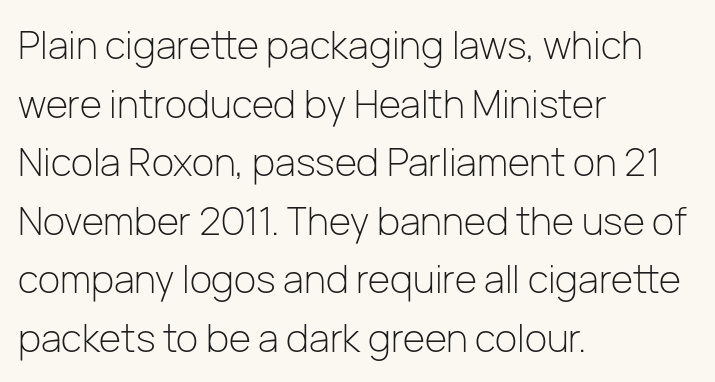
No extra ink here — the face is not bold. Successive baselines arrive at the customary interval. Varying glyph widths throughout — classic text-font behaviour. The lettering holds an erect, upright posture throughout.
